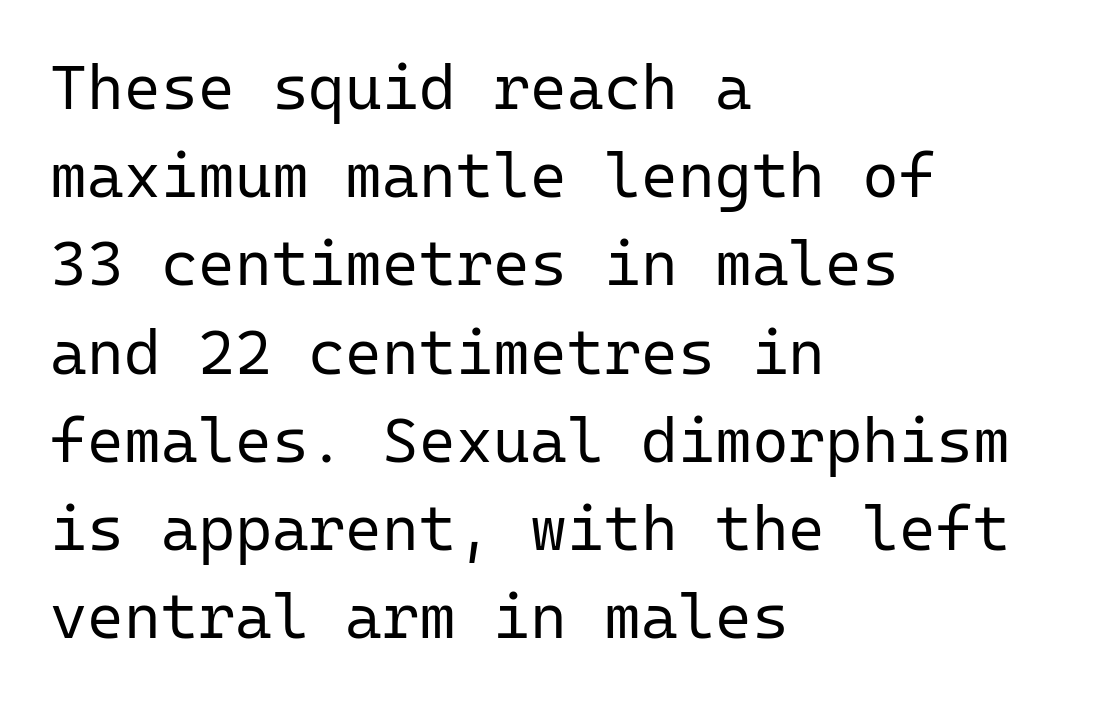
Q: Is the text bold? A: No.
Q: Is the text italic (slanted)? A: No, it is upright.
Q: Is the typeface a serif or a sans-serif typeface? A: Sans-serif.
Q: Is the text underlined? A: No.
Q: How is the paragraph aligned? A: Left-aligned.
Q: Is the spacing between letters normal or unusually wide? A: Normal.
Q: Is the spacing between lines tight, normal or loose? A: Normal.
Q: Width (condensed, normal, or wide)? A: Normal.
Q: Stroke contrast? A: Low.
Q: x-height? A: Medium.
Q: Monospaced? A: Yes.
